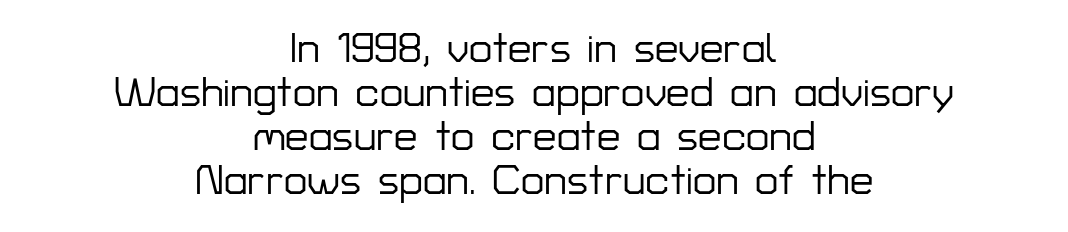
Varying glyph widths throughout — classic text-font behaviour. A bare baseline throughout the passage. The rendering shows plain stroke endings on the letterforms — a sans-serif design. Do the letters lean? They stand straight.
